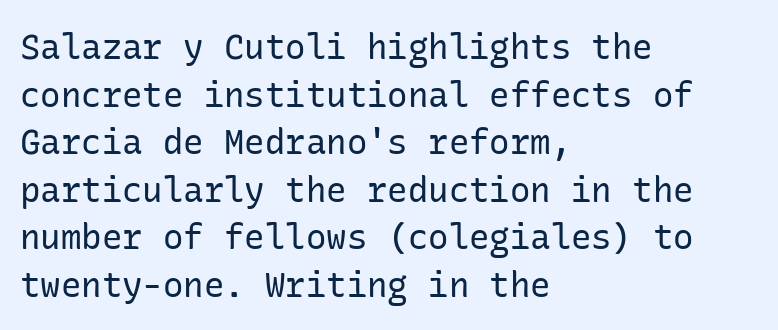
The gaps between neighbouring characters are ordinary and unremarkable. This is the regular roman posture of the typeface. The rendering shows plain stroke endings on the letterforms — a sans-serif design. The lines sit at an ordinary, default distance from one another. Underline: absent. Typeset ragged right — the left edge is the straight one.
